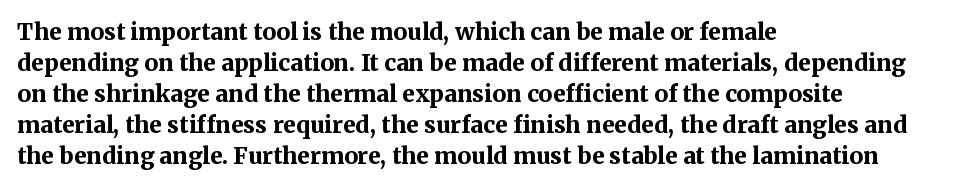
Caption: bold face, heavy strokes. Compared with typical body copy, the letter spacing here is the same. Line starts are locked; line ends wander. The axis of the letterforms is exactly vertical.
